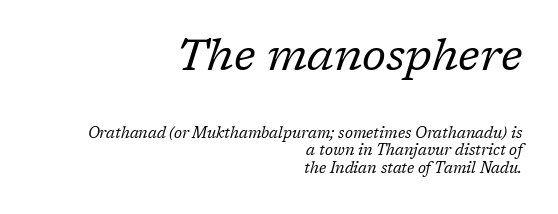
Q: Is the text bold? A: No.
Q: Is the text italic (slanted)? A: Yes, it leans right by about 17 degrees.
Q: Is the typeface a serif or a sans-serif typeface? A: Serif.
Q: Is the text underlined? A: No.
Q: How is the paragraph aligned? A: Right-aligned.
Q: Is the spacing between letters normal or unusually wide? A: Normal.
Q: Which block of text is set in a larger size, the first (top) or the second (bottom)? A: The first (top) one.
Q: Width (condensed, normal, or wide)? A: Normal.
Q: Stroke contrast? A: Low.
Q: x-height? A: Medium.
Q: Monospaced? A: No.
